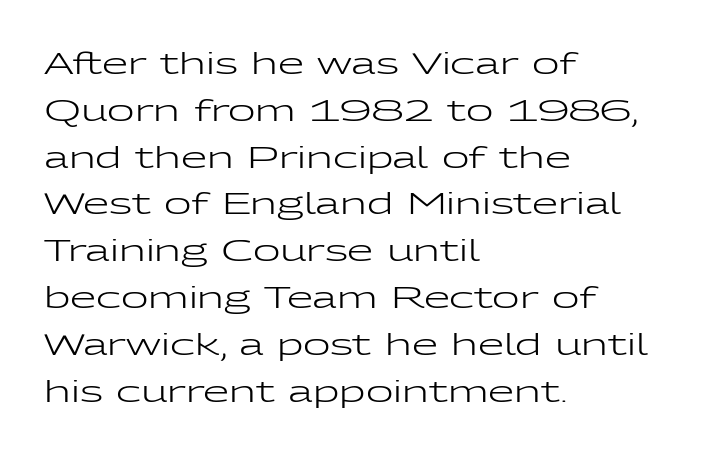
The image shows 30 px regular-weight, wide sans-serif type, upright; set left-aligned, normal line spacing (1.56x), normal letter spacing, not underlined; low stroke contrast and a medium x-height.
